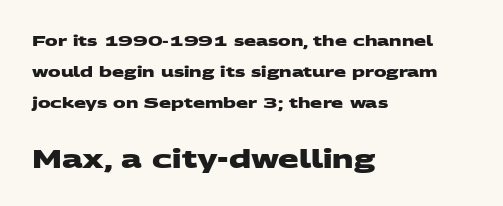
Q: Is the text bold? A: Yes.
Q: Is the text underlined? A: No.
Q: How is the paragraph aligned? A: Left-aligned.
Q: Is the spacing between letters normal or unusually wide? A: Normal.
Q: Is the spacing between lines tight, normal or loose? A: Loose.
Q: Which block of text is set in a larger size, the first (top) or the second (bottom)? A: The second (bottom) one.
